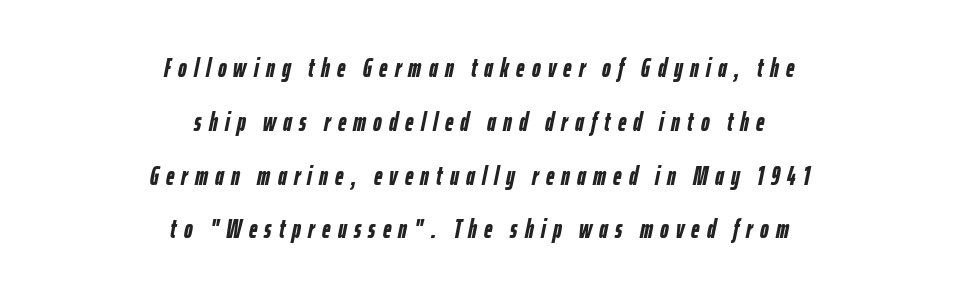
Q: Is the text bold? A: Yes.
Q: Is the text italic (slanted)? A: Yes, it leans right by about 12 degrees.
Q: Is the text underlined? A: No.
Q: How is the paragraph aligned? A: Centered.
Q: Is the spacing between letters normal or unusually wide? A: Unusually wide.
Q: Is the spacing between lines tight, normal or loose? A: Loose.
